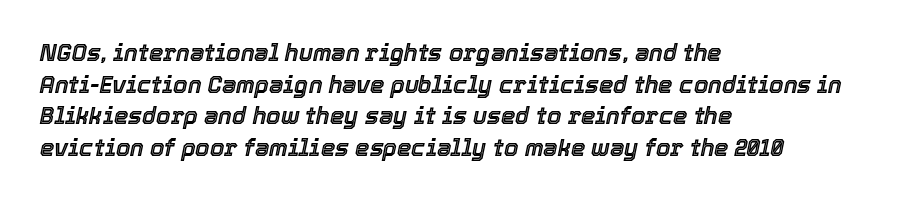
{"italic": "yes", "lean": "right", "slant_degrees": 12, "underline": "no", "align": "left", "line_spacing": "normal", "line_spacing_ratio": 1.37, "letter_spacing": "normal", "letter_spacing_em": 0.0, "glyph_px": 23}
